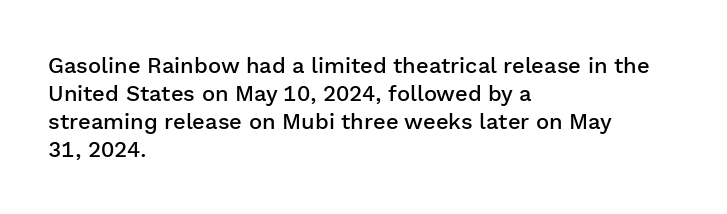
{"italic": "no", "bold": "semi", "underline": "no", "align": "left", "line_spacing": "normal", "line_spacing_ratio": 1.28, "letter_spacing": "normal", "letter_spacing_em": 0.0, "glyph_px": 22}
